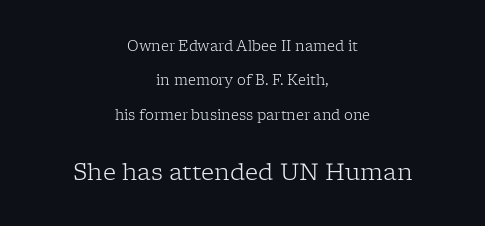
One glance says open: line gaps are wider than usual. Which margin do the lines hug? Neither — every line sits in the middle. The gap between lines stays unmarked. Weight: in the light-to-regular range.
